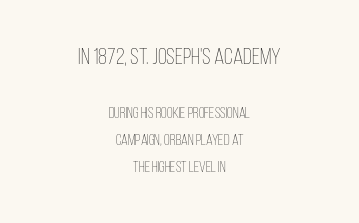
Q: Is the text bold? A: No.
Q: Is the text italic (slanted)? A: No, it is upright.
Q: Is the text underlined? A: No.
Q: How is the paragraph aligned? A: Centered.
Q: Is the spacing between letters normal or unusually wide? A: Normal.
Q: Which block of text is set in a larger size, the first (top) or the second (bottom)? A: The first (top) one.
